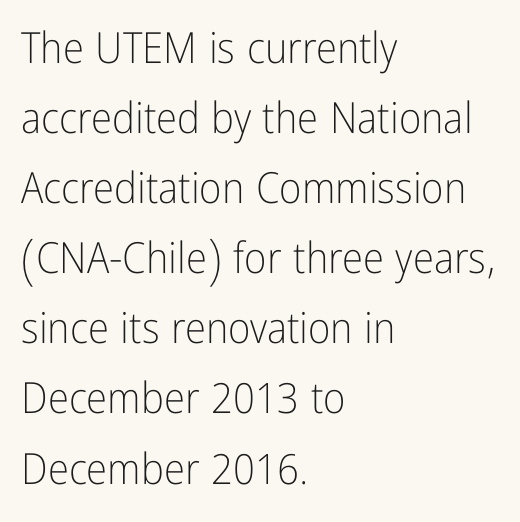
The type sits square on the baseline with zero lean. The paragraph shown leans on its left margin. Each letter keeps its own natural width here, so spacing adapts to shape. Nothing unusual about the tracking: characters are spaced as the font intends.
